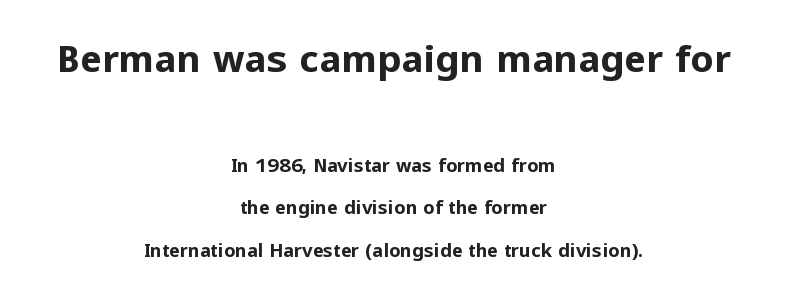
The passage shown is not underscored anywhere. The letters are bold, with thick, heavy strokes. The font family rendered here belongs to the sans-serif group. Here the glyphs are tracked normally, forming tight word shapes.
